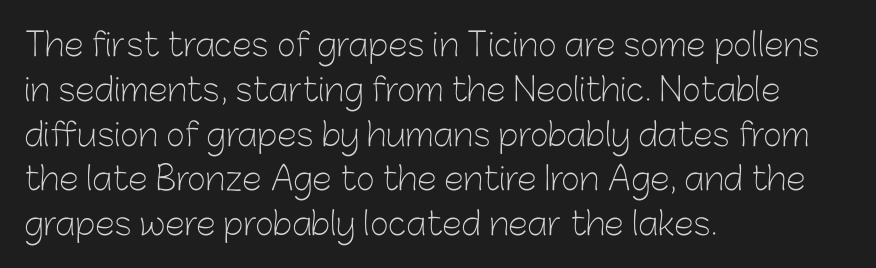
Q: Is the text bold? A: No.
Q: Is the text italic (slanted)? A: No, it is upright.
Q: Is the typeface a serif or a sans-serif typeface? A: Sans-serif.
Q: Is the text underlined? A: No.
Q: How is the paragraph aligned? A: Left-aligned.
Q: Is the spacing between letters normal or unusually wide? A: Normal.
Q: Is the spacing between lines tight, normal or loose? A: Normal.
Q: Width (condensed, normal, or wide)? A: Normal.
Q: Stroke contrast? A: Low.
Q: x-height? A: Medium.
Q: Monospaced? A: No.
